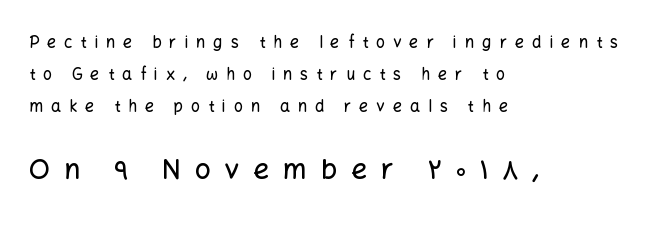
The second block has been scaled up relative to the first. Beneath every word, the page is bare. Is this a fixed-width face? No — the glyphs have proportional, varying widths. Observe the absence of serifs on each vertical stroke in this sample.
